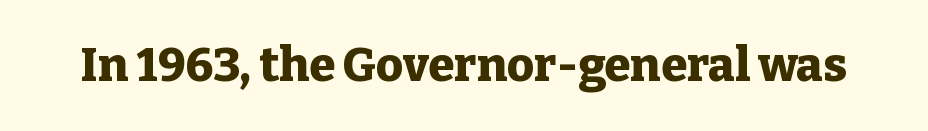
The designer went with a serif here, giving each stem small feet. The space directly below the letters is spotless. As a designer I'd log this as weight 700, bold. No extra tracking has been applied to these lines. These lines are rendered in a variable-pitch font.
